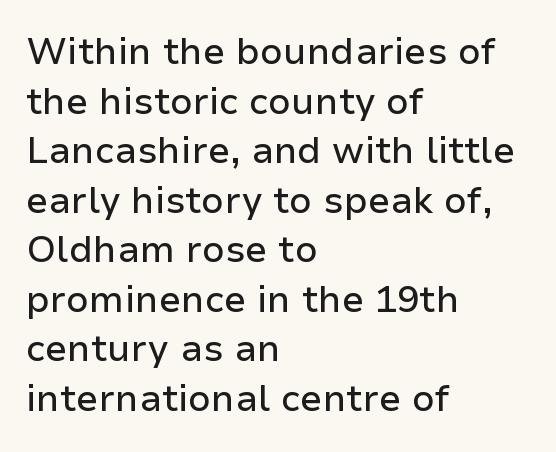
{"serif": "no", "italic": "no", "width": "normal", "stroke_contrast": "low", "x_height": "medium", "monospaced": "no", "underline": "no", "align": "left", "line_spacing": "normal", "line_spacing_ratio": 1.34, "letter_spacing": "normal", "letter_spacing_em": 0.0, "glyph_px": 37}
